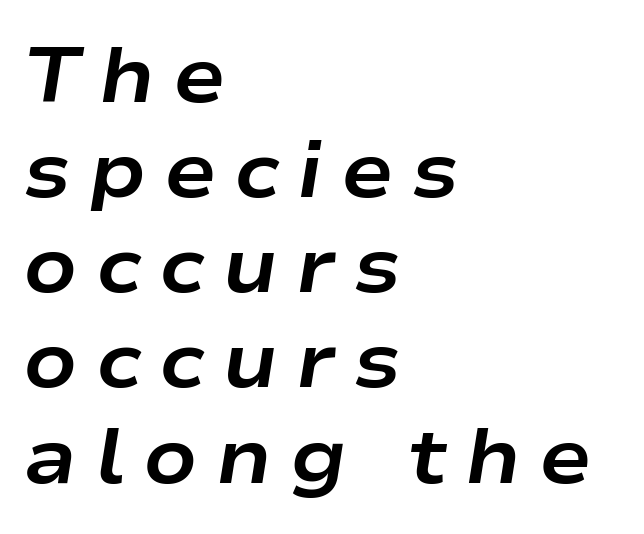
Q: Is the text bold? A: Yes.
Q: Is the text italic (slanted)? A: Yes, it leans right by about 9 degrees.
Q: Is the text underlined? A: No.
Q: How is the paragraph aligned? A: Left-aligned.
Q: Is the spacing between letters normal or unusually wide? A: Unusually wide.
Q: Width (condensed, normal, or wide)? A: Wide.
Q: Stroke contrast? A: Low.
Q: x-height? A: Medium.
Q: Monospaced? A: No.
